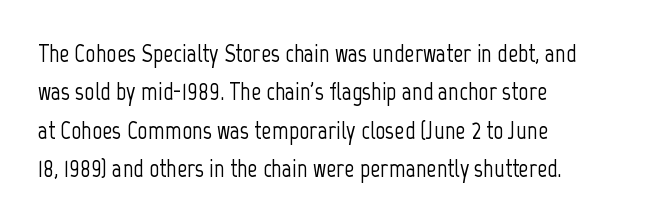
The image shows 25 px text type, upright; set left-aligned, normal line spacing (1.54x), normal letter spacing, not underlined.
